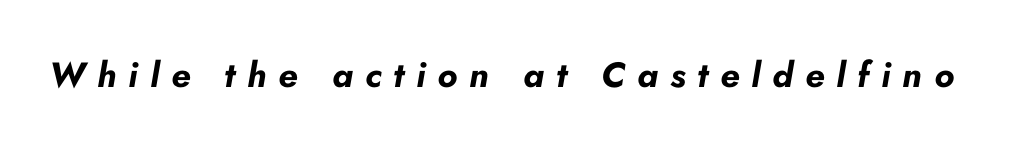
{"italic": "yes", "lean": "right", "slant_degrees": 10, "bold": "yes", "weight": "bold", "width": "normal", "stroke_contrast": "low", "x_height": "small", "monospaced": "no", "underline": "no", "letter_spacing": "wide", "letter_spacing_em": 0.34, "glyph_px": 35}
